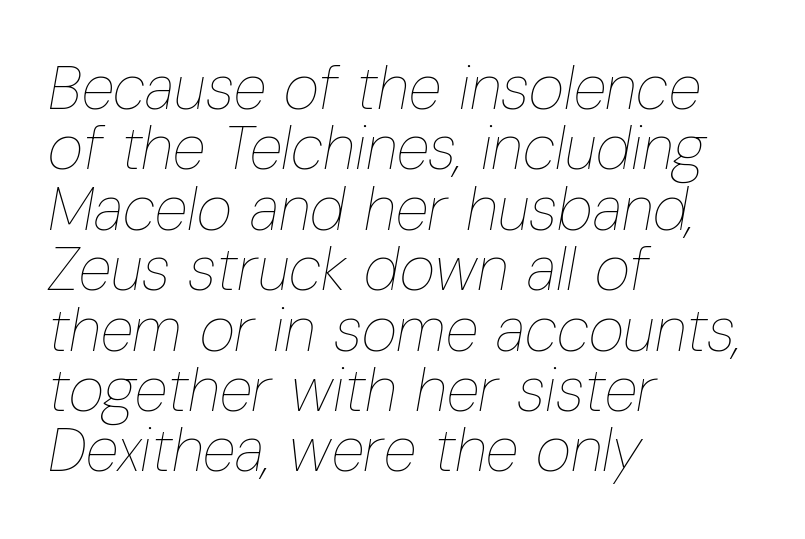
{"italic": "yes", "lean": "right", "slant_degrees": 10, "bold": "no", "weight": "thin", "width": "condensed", "stroke_contrast": "low", "x_height": "medium", "monospaced": "no", "underline": "no", "align": "left", "line_spacing": "tight", "line_spacing_ratio": 0.99, "letter_spacing": "normal", "letter_spacing_em": 0.0, "glyph_px": 61}
